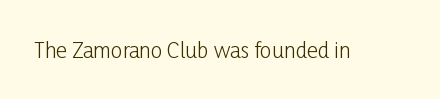
{"italic": "no", "bold": "no", "underline": "no", "letter_spacing": "normal", "letter_spacing_em": 0.0, "glyph_px": 21}
